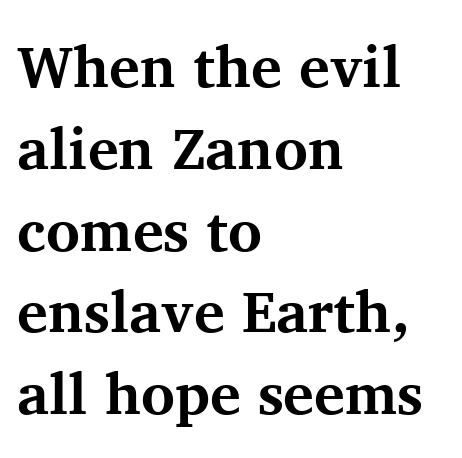
{"serif": "yes", "italic": "no", "bold": "yes", "weight": "bold", "width": "normal", "stroke_contrast": "medium", "x_height": "medium", "monospaced": "no", "underline": "no", "align": "left", "line_spacing": "normal", "line_spacing_ratio": 1.41, "letter_spacing": "normal", "letter_spacing_em": 0.0, "glyph_px": 58}
